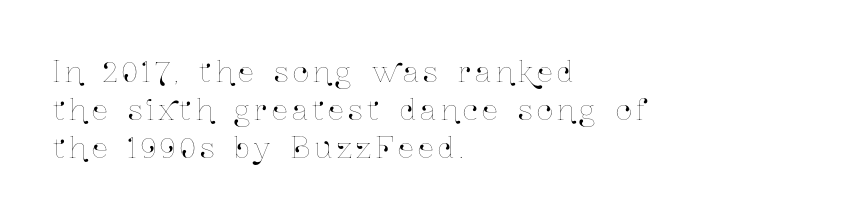
Caption: multi-line text, flush left, ragged right. The rows are spaced the way most documents space them. Underline: absent. This is roman type, the default non-slanted kind.
